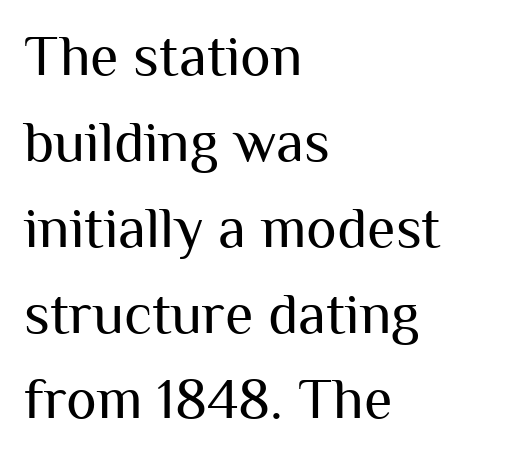
{"serif": "no", "italic": "no", "bold": "no", "weight": "regular", "width": "normal", "stroke_contrast": "medium", "x_height": "medium", "monospaced": "no", "underline": "no", "align": "left", "line_spacing": "normal", "line_spacing_ratio": 1.48, "letter_spacing": "normal", "letter_spacing_em": 0.0, "glyph_px": 58}
